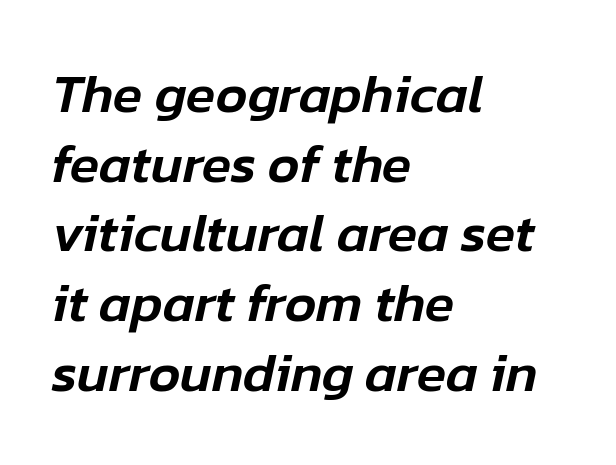
Q: Is the text italic (slanted)? A: Yes, it leans right by about 12 degrees.
Q: Is the text underlined? A: No.
Q: How is the paragraph aligned? A: Left-aligned.
Q: Is the spacing between letters normal or unusually wide? A: Normal.
Q: Is the spacing between lines tight, normal or loose? A: Normal.
Q: Width (condensed, normal, or wide)? A: Normal.
Q: Stroke contrast? A: Low.
Q: x-height? A: Medium.
Q: Monospaced? A: No.
